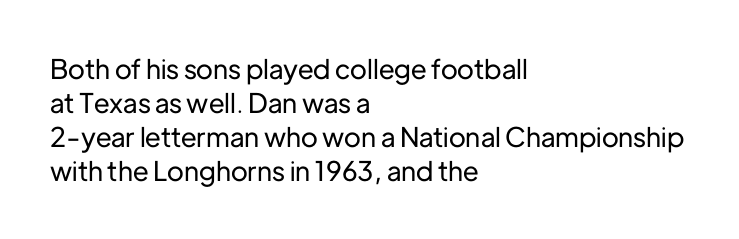
{"italic": "no", "underline": "no", "align": "left", "line_spacing": "normal", "line_spacing_ratio": 1.26, "letter_spacing": "normal", "letter_spacing_em": 0.0, "glyph_px": 27}
